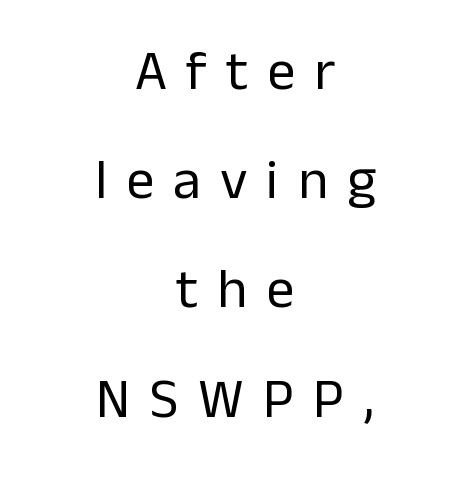
{"serif": "no", "italic": "no", "bold": "no", "weight": "regular", "width": "normal", "stroke_contrast": "low", "x_height": "medium", "monospaced": "no", "underline": "no", "align": "center", "line_spacing": "loose", "line_spacing_ratio": 1.95, "letter_spacing": "wide", "letter_spacing_em": 0.34, "glyph_px": 56}
